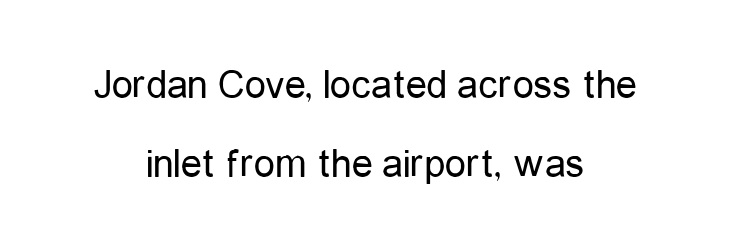
{"serif": "no", "italic": "no", "bold": "no", "weight": "regular", "width": "condensed", "stroke_contrast": "low", "x_height": "medium", "monospaced": "no", "underline": "no", "align": "center", "line_spacing_ratio": 1.88, "letter_spacing": "normal", "letter_spacing_em": 0.0, "glyph_px": 42}
